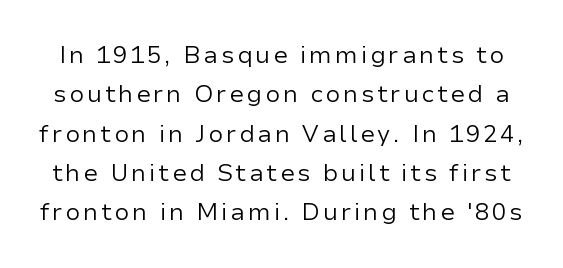
Weight class: somewhere from thin through regular. Style check: upright. Descender tails drop into unmarked territory. If you measured baseline to baseline, you'd find a middling distance.
